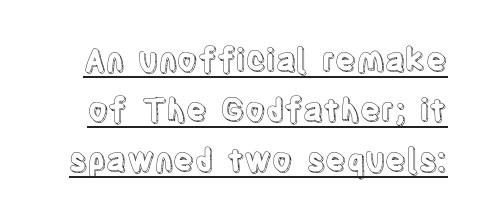
The image shows 31 px condensed type, upright; set normal line spacing (1.62x), normal letter spacing, underlined; a large x-height.
